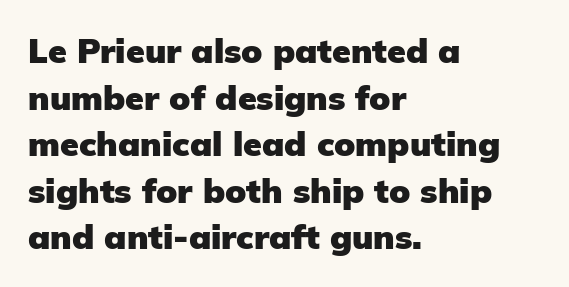
The image shows 34 px heavy sans-serif type, upright; set left-aligned, normal line spacing (1.37x), normal letter spacing, not underlined; low stroke contrast and a medium x-height.
